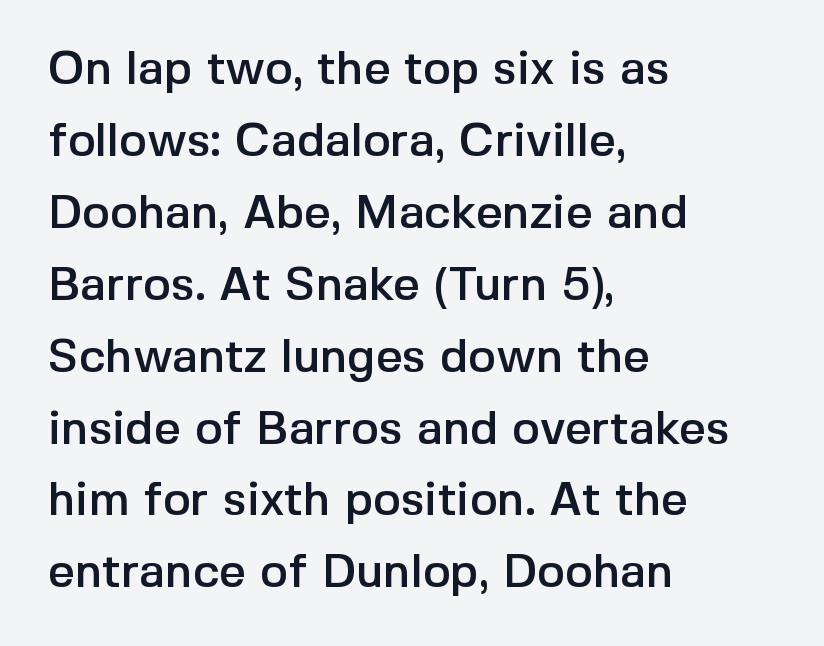
{"serif": "no", "italic": "no", "width": "normal", "x_height": "medium", "monospaced": "no", "underline": "no", "align": "left", "line_spacing": "normal", "line_spacing_ratio": 1.53, "letter_spacing": "normal", "letter_spacing_em": 0.0, "glyph_px": 47}
